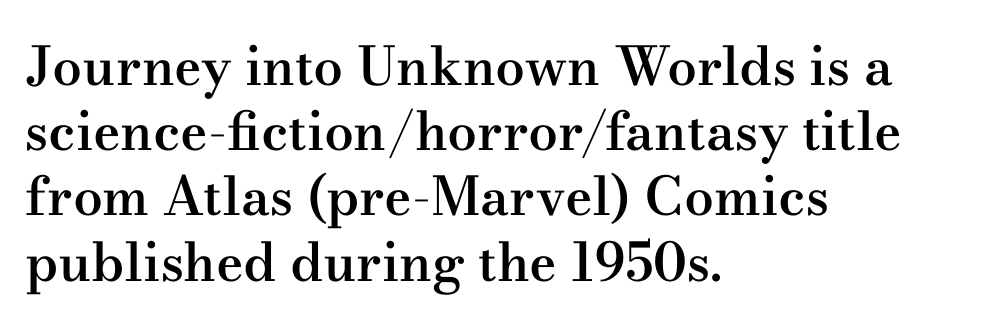
The image shows 53 px semibold, wide serif type, upright; set left-aligned, line spacing 1.23x, normal letter spacing, not underlined; medium stroke contrast and a small x-height.
